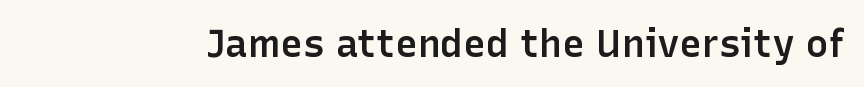
{"serif": "no", "italic": "no", "bold": "semi", "weight": "semibold", "width": "normal", "stroke_contrast": "low", "x_height": "medium", "monospaced": "no", "underline": "no", "letter_spacing": "normal", "letter_spacing_em": 0.0, "glyph_px": 38}
